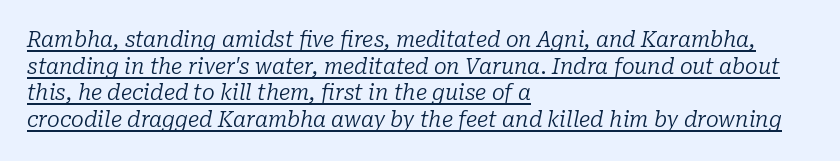
Check the space under the baseline: a stroke is drawn there. The weight tops out at a normal text grade. The typesetter chose a ragged-right arrangement here. These lines keep a tight, regular rhythm from letter to letter. A typesetter would call this leading conventional body-copy spacing.
